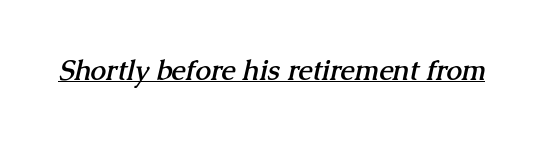
{"serif": "yes", "bold": "yes", "weight": "semibold", "width": "normal", "stroke_contrast": "medium", "x_height": "medium", "monospaced": "no", "underline": "yes", "letter_spacing": "normal", "letter_spacing_em": 0.0, "glyph_px": 28}
